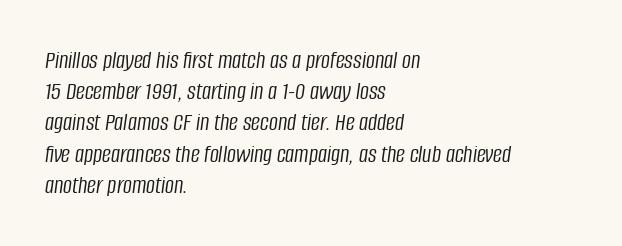
There's an unmistakable incline to the writing here. The space between consecutive lines is moderate. The rag falls on the right side of this text block. Letters rest on an invisible, unmarked baseline. The passage shown is not bold in any degree.
